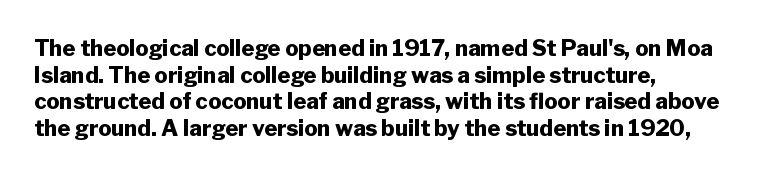
{"italic": "no", "bold": "yes", "underline": "no", "align": "left", "line_spacing_ratio": 1.21, "letter_spacing": "normal", "letter_spacing_em": 0.0, "glyph_px": 22}
